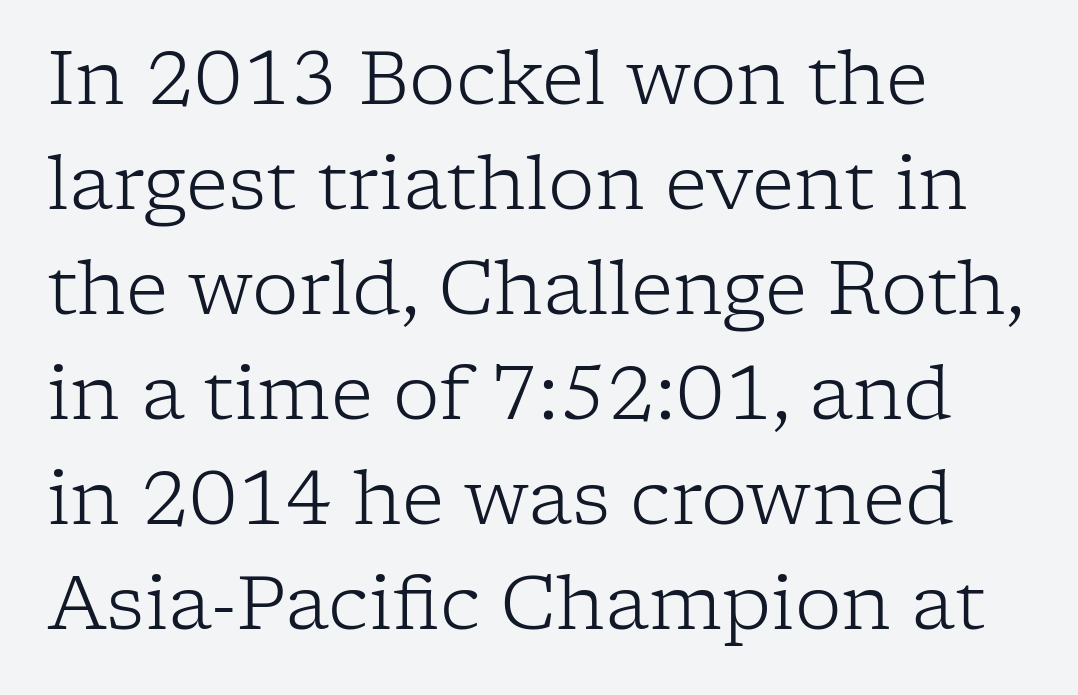
Q: Is the text bold? A: No.
Q: Is the text italic (slanted)? A: No, it is upright.
Q: Is the typeface a serif or a sans-serif typeface? A: Serif.
Q: Is the text underlined? A: No.
Q: How is the paragraph aligned? A: Left-aligned.
Q: Is the spacing between letters normal or unusually wide? A: Normal.
Q: Is the spacing between lines tight, normal or loose? A: Normal.
Q: Width (condensed, normal, or wide)? A: Normal.
Q: Stroke contrast? A: Low.
Q: x-height? A: Medium.
Q: Monospaced? A: No.
